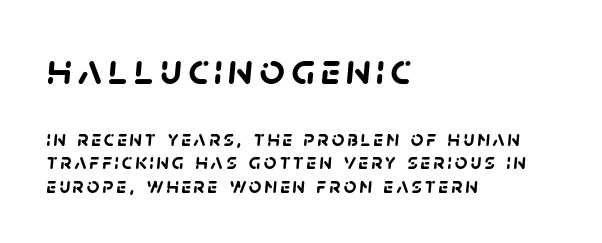
{"serif": "no", "bold": "yes", "weight": "semibold", "width": "normal", "stroke_contrast": "low", "x_height": "large", "monospaced": "no", "underline": "no", "align": "left", "line_spacing": "tight", "line_spacing_ratio": 1.05, "larger_block": "first", "size_ratio": 2.0, "glyph_px": 44}
